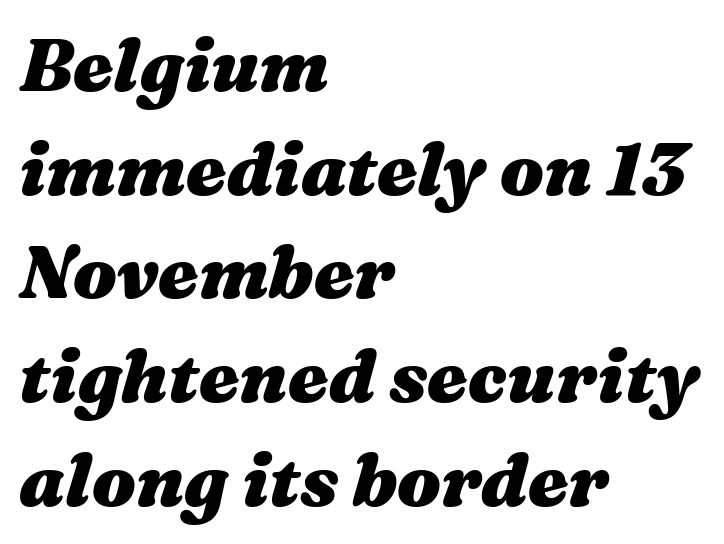
The image shows 73 px heavy, wide type, italic (leaning right); set left-aligned, normal line spacing (1.42x), normal letter spacing, not underlined; medium stroke contrast and a medium x-height.
